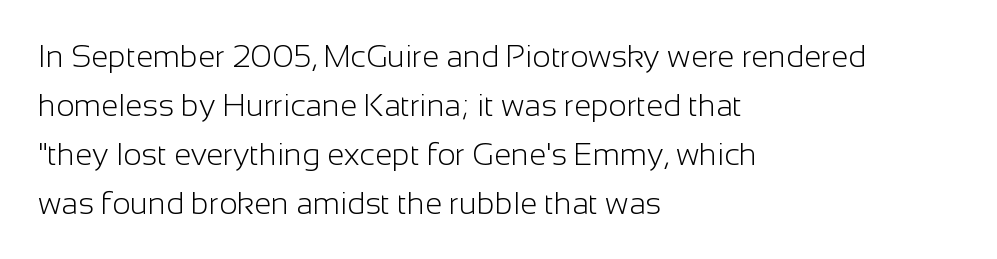
{"serif": "no", "italic": "no", "bold": "no", "weight": "light", "width": "normal", "stroke_contrast": "low", "x_height": "medium", "monospaced": "no", "underline": "no", "align": "left", "line_spacing": "normal", "line_spacing_ratio": 1.58, "letter_spacing": "normal", "letter_spacing_em": 0.0, "glyph_px": 31}
